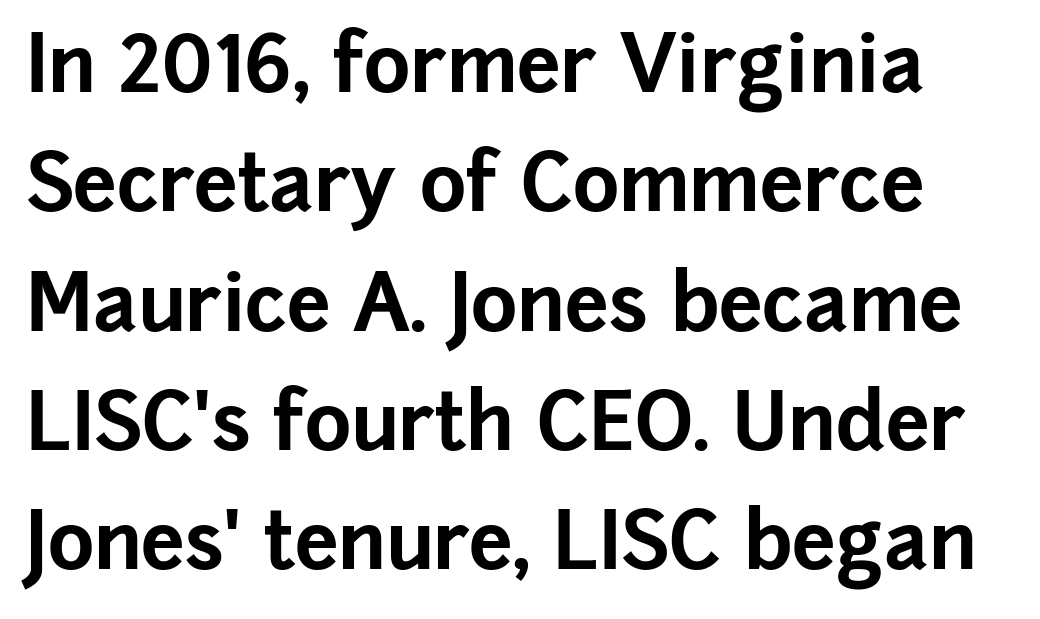
The image shows 79 px bold sans-serif type, upright; set normal line spacing (1.51x), normal letter spacing, not underlined; low stroke contrast and a medium x-height.
